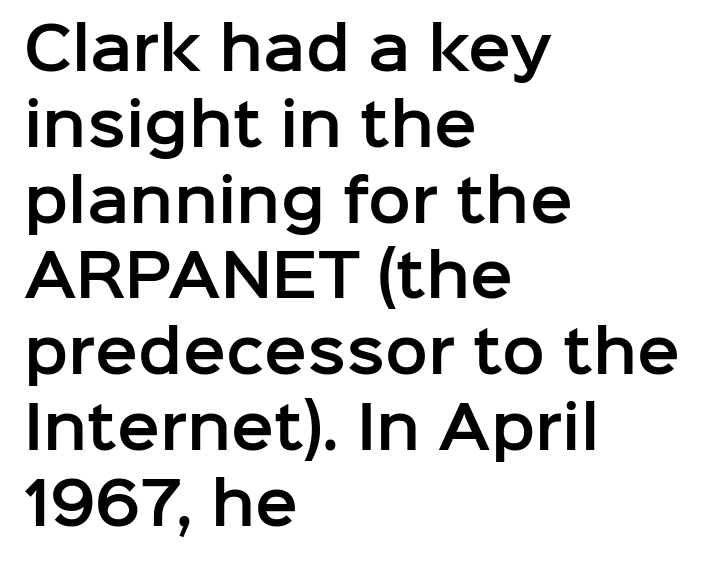
The image shows 57 px sans-serif type, upright; set left-aligned, normal line spacing (1.33x), normal letter spacing, not underlined; low stroke contrast and a medium x-height.
